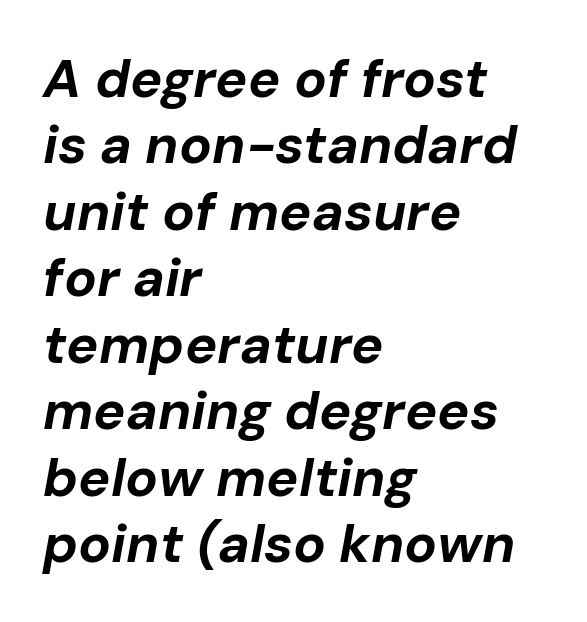
The face used here has a pronounced slope to its letters. Check under the words: just untouched page. Leftover space on each line is placed entirely after the last word. The rendering uses a bold face; every stroke is thick and dark. The rendering uses natural spacing where letterforms have individual widths.
